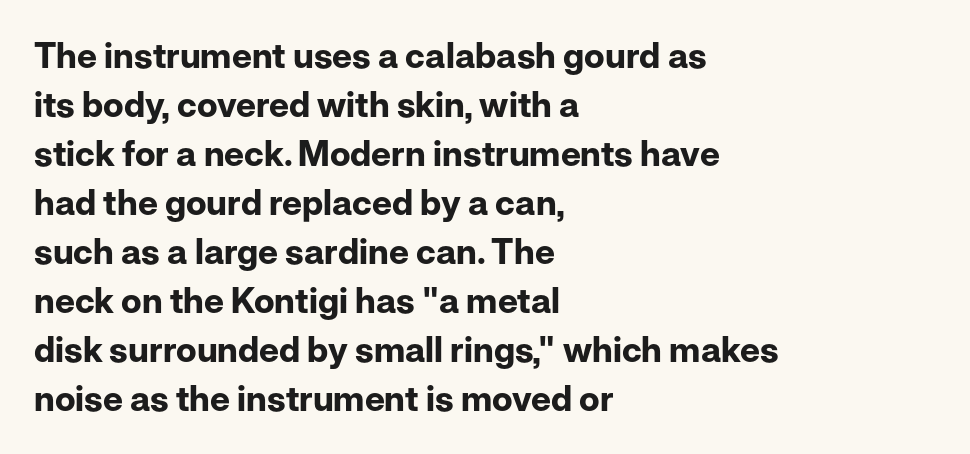
{"serif": "no", "italic": "no", "bold": "yes", "weight": "bold", "width": "normal", "stroke_contrast": "low", "x_height": "medium", "monospaced": "no", "underline": "no", "align": "left", "line_spacing": "normal", "line_spacing_ratio": 1.4, "letter_spacing": "normal", "letter_spacing_em": 0.0, "glyph_px": 35}
